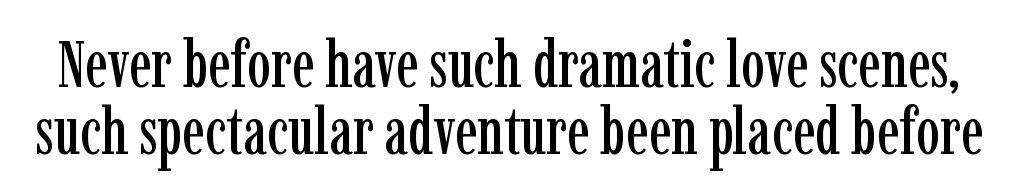
Underline: absent. Words appear dense and cohesive because spacing is normal. The passage shown is typed in a proportional face where columns would drift. The lettering holds an erect, upright posture throughout. Successive baselines arrive quickly, one right under another. The rendering shows small feet on the letterforms — a serif design.
